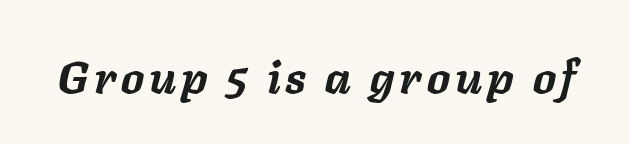
Chunky letters — that's bold for sure. Words float on clear page, feet unadorned. The axis of the letterforms is tilted away from vertical. Each letter keeps its own natural width here, so spacing adapts to shape.
